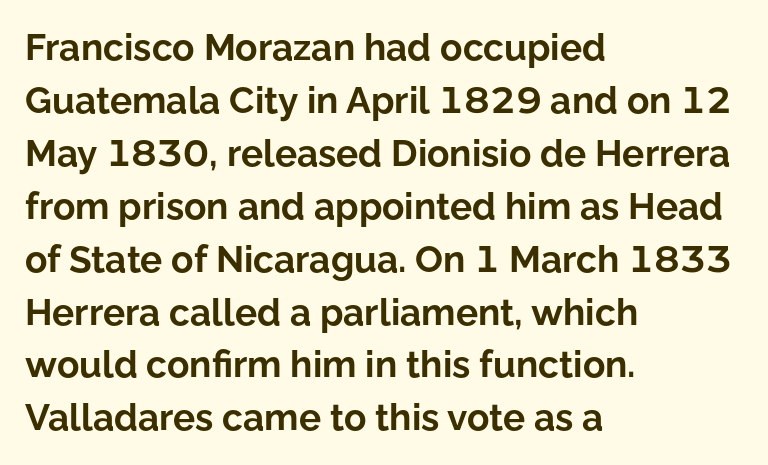
{"serif": "no", "italic": "no", "bold": "yes", "weight": "bold", "width": "normal", "stroke_contrast": "low", "x_height": "medium", "monospaced": "no", "underline": "no", "align": "left", "line_spacing": "normal", "line_spacing_ratio": 1.43, "letter_spacing": "normal", "letter_spacing_em": 0.0, "glyph_px": 37}
